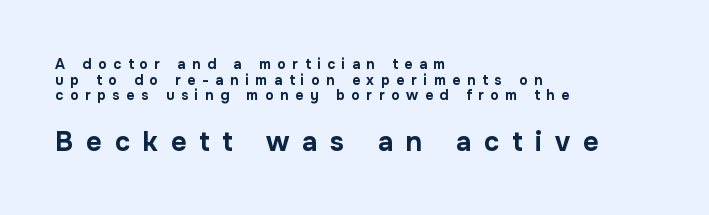
{"italic": "no", "bold": "yes", "underline": "no", "align": "left", "line_spacing": "tight", "line_spacing_ratio": 1.12, "letter_spacing": "wide", "letter_spacing_em": 0.48, "larger_block": "second", "size_ratio": 1.93, "glyph_px": 27}
